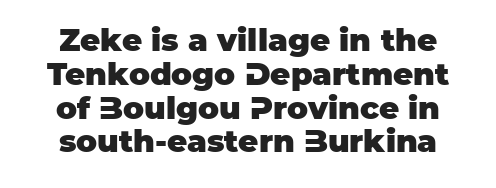
The image shows 31 px heavy sans-serif type, upright; set tight line spacing (1.09x), normal letter spacing, not underlined; low stroke contrast and a large x-height.
